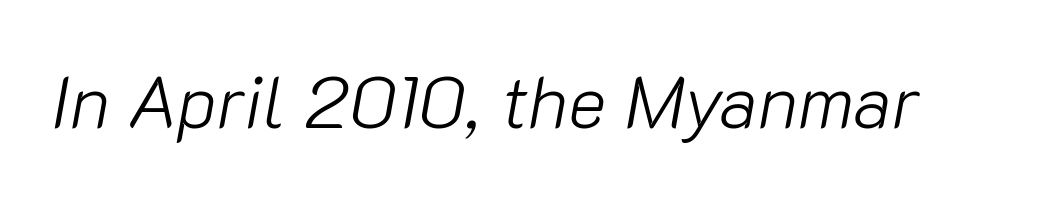
Q: Is the text bold? A: No.
Q: Is the text italic (slanted)? A: Yes, it leans right by about 10 degrees.
Q: Is the text underlined? A: No.
Q: Is the spacing between letters normal or unusually wide? A: Normal.
Q: Width (condensed, normal, or wide)? A: Normal.
Q: Stroke contrast? A: Low.
Q: x-height? A: Medium.
Q: Monospaced? A: No.
